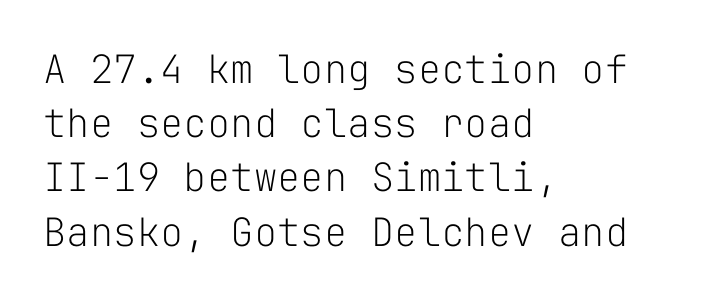
{"serif": "no", "italic": "no", "bold": "no", "weight": "light", "width": "normal", "stroke_contrast": "low", "x_height": "medium", "monospaced": "yes", "underline": "no", "align": "left", "line_spacing": "normal", "line_spacing_ratio": 1.39, "letter_spacing": "normal", "letter_spacing_em": 0.0, "glyph_px": 39}
